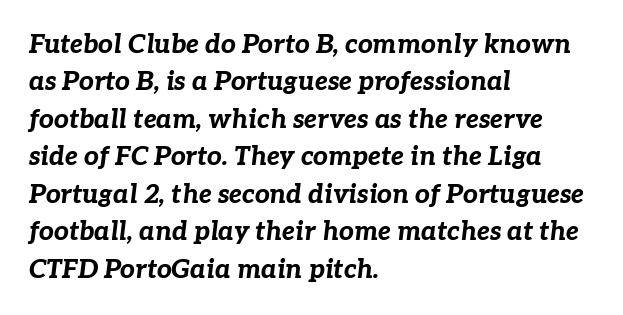
{"italic": "yes", "lean": "right", "slant_degrees": 7, "bold": "yes", "underline": "no", "align": "left", "line_spacing": "normal", "line_spacing_ratio": 1.44, "letter_spacing": "normal", "letter_spacing_em": 0.0, "glyph_px": 26}
